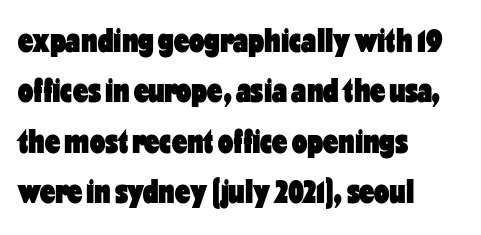
These lines are rendered in a variable-pitch font. Weight: bold. Words appear dense and cohesive because spacing is normal. Unlike a traditional serif, this face leaves its strokes unadorned.
